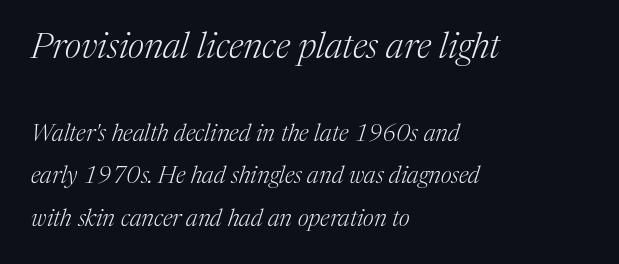
The image shows 36 px light serif type, italic (leaning right); set left-aligned, line spacing 1.76x, normal letter spacing, not underlined; the first (top) block is 1.5x larger; medium stroke contrast and a medium x-height.
